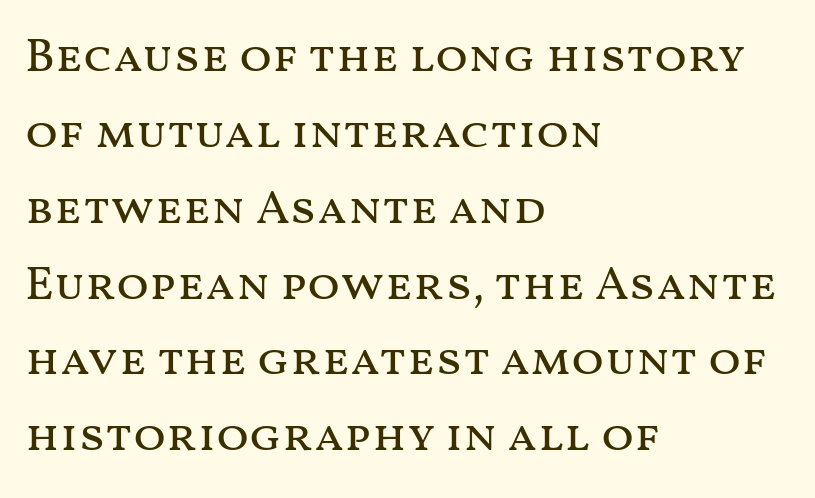
Q: Is the text bold? A: No.
Q: Is the text italic (slanted)? A: No, it is upright.
Q: Is the text underlined? A: No.
Q: How is the paragraph aligned? A: Left-aligned.
Q: Is the spacing between letters normal or unusually wide? A: Normal.
Q: Is the spacing between lines tight, normal or loose? A: Normal.
Q: Width (condensed, normal, or wide)? A: Wide.
Q: Stroke contrast? A: Medium.
Q: x-height? A: Medium.
Q: Monospaced? A: No.
